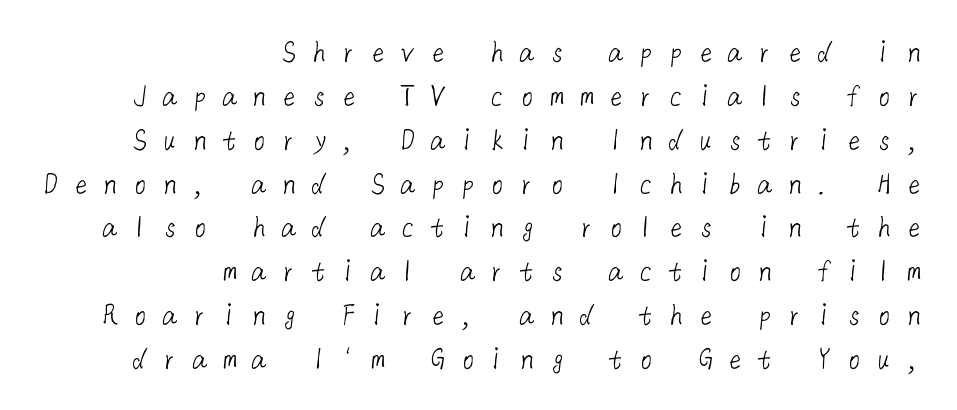
Q: Is the text bold? A: No.
Q: Is the typeface a serif or a sans-serif typeface? A: Sans-serif.
Q: Is the text underlined? A: No.
Q: How is the paragraph aligned? A: Right-aligned.
Q: Is the spacing between letters normal or unusually wide? A: Unusually wide.
Q: Is the spacing between lines tight, normal or loose? A: Normal.
Q: Width (condensed, normal, or wide)? A: Normal.
Q: Stroke contrast? A: Low.
Q: x-height? A: Medium.
